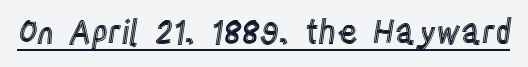
The image shows 32 px condensed type; set normal letter spacing, underlined; a large x-height.
